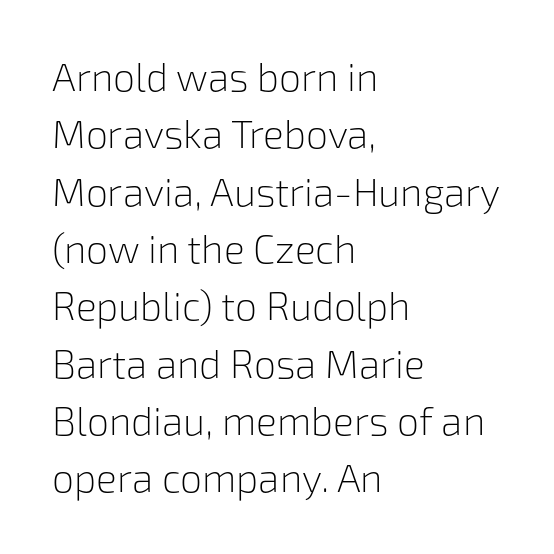
{"serif": "no", "italic": "no", "bold": "no", "weight": "light", "width": "normal", "stroke_contrast": "low", "x_height": "medium", "monospaced": "no", "underline": "no", "align": "left", "line_spacing": "normal", "line_spacing_ratio": 1.47, "letter_spacing": "normal", "letter_spacing_em": 0.0, "glyph_px": 39}
